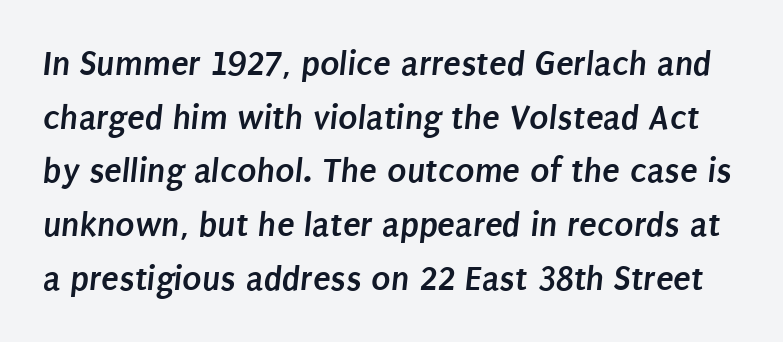
{"serif": "no", "bold": "yes", "weight": "semibold", "width": "condensed", "stroke_contrast": "low", "x_height": "large", "monospaced": "no", "underline": "no", "line_spacing": "normal", "line_spacing_ratio": 1.49, "letter_spacing": "normal", "letter_spacing_em": 0.0, "glyph_px": 36}
